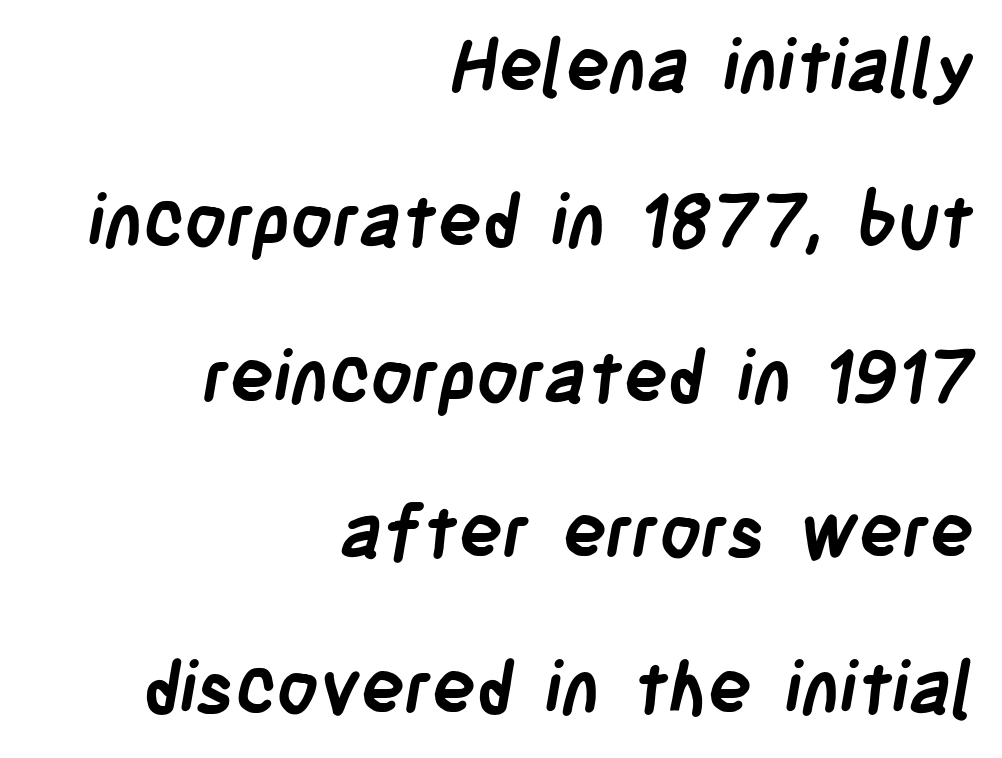
{"serif": "no", "bold": "yes", "weight": "semibold", "width": "condensed", "stroke_contrast": "low", "x_height": "large", "monospaced": "no", "underline": "no", "align": "right", "line_spacing": "loose", "line_spacing_ratio": 2.13, "letter_spacing": "normal", "letter_spacing_em": 0.0, "glyph_px": 73}
